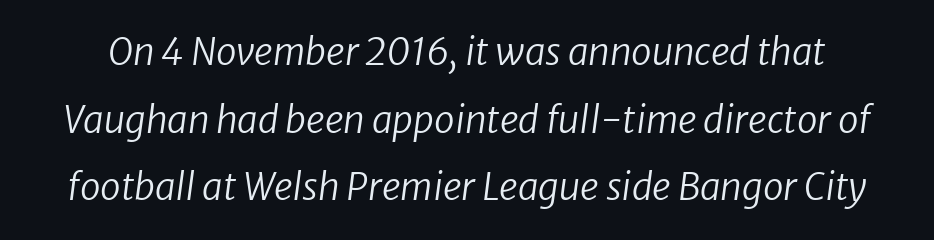
The image shows 37 px regular-weight type, italic (leaning right); set line spacing 1.83x, normal letter spacing, not underlined; low stroke contrast and a medium x-height.
